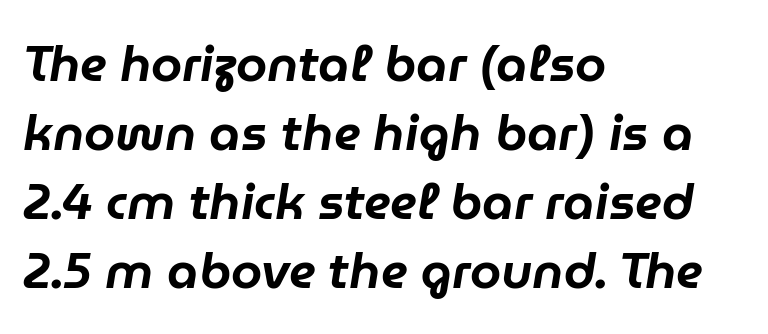
Q: Is the text italic (slanted)? A: Yes, it leans right by about 9 degrees.
Q: Is the text underlined? A: No.
Q: How is the paragraph aligned? A: Left-aligned.
Q: Is the spacing between letters normal or unusually wide? A: Normal.
Q: Is the spacing between lines tight, normal or loose? A: Normal.
Q: Width (condensed, normal, or wide)? A: Normal.
Q: Stroke contrast? A: Low.
Q: x-height? A: Medium.
Q: Monospaced? A: No.
